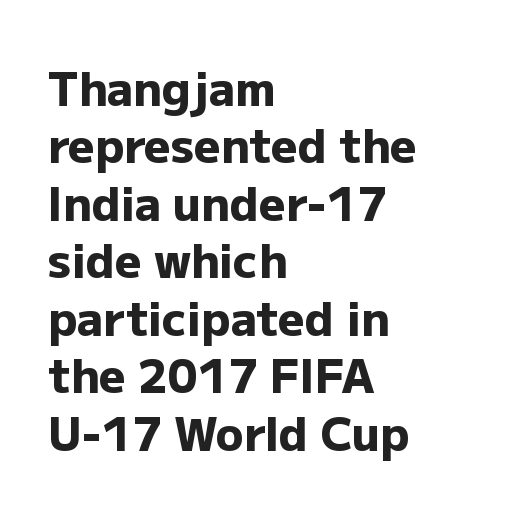
The image shows 46 px heavy sans-serif type, upright; set left-aligned, normal line spacing (1.25x), normal letter spacing, not underlined; low stroke contrast and a medium x-height.
